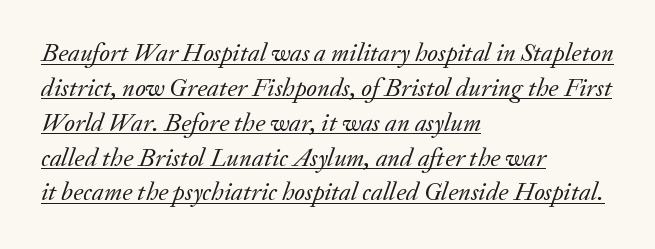
Q: Is the text bold? A: No.
Q: Is the text italic (slanted)? A: Yes, it leans right by about 20 degrees.
Q: Is the text underlined? A: Yes.
Q: How is the paragraph aligned? A: Left-aligned.
Q: Is the spacing between letters normal or unusually wide? A: Normal.
Q: Is the spacing between lines tight, normal or loose? A: Normal.
